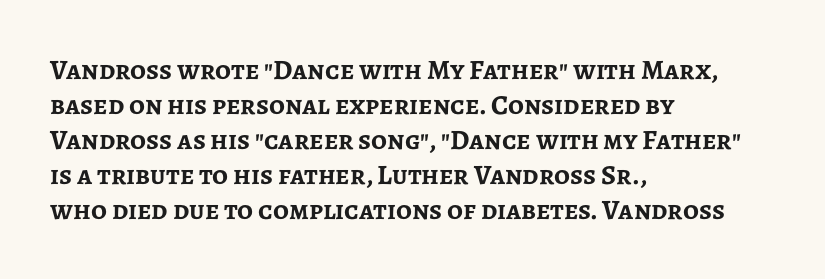
The passage shown is not underscored anywhere. In terms of letterform style, serifs are entirely absent. The rendering uses natural spacing where letterforms have individual widths. Ascenders rise straight up at ninety degrees. The leading is moderate, giving the passage an even texture.
